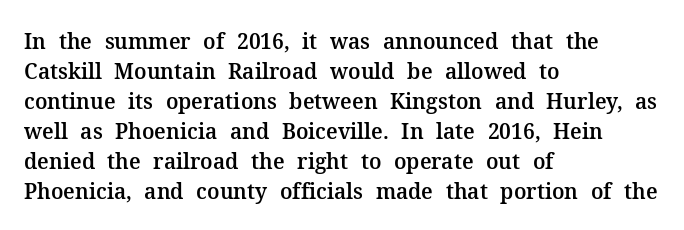
The image shows 21 px text type, upright; set left-aligned, normal line spacing (1.43x), normal letter spacing, not underlined.
